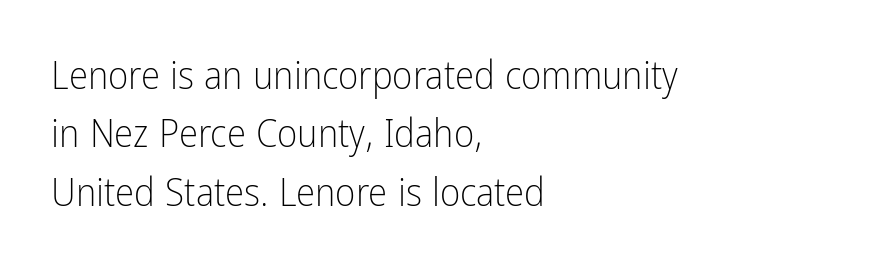
The image shows 39 px light, condensed sans-serif type, upright; set left-aligned, normal line spacing (1.5x), normal letter spacing, not underlined; low stroke contrast and a medium x-height.
